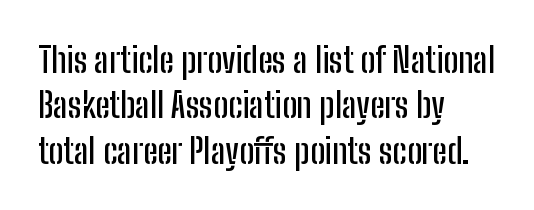
Q: Is the text italic (slanted)? A: No, it is upright.
Q: Is the typeface a serif or a sans-serif typeface? A: Sans-serif.
Q: Is the text underlined? A: No.
Q: How is the paragraph aligned? A: Left-aligned.
Q: Is the spacing between letters normal or unusually wide? A: Normal.
Q: Is the spacing between lines tight, normal or loose? A: Normal.
Q: Width (condensed, normal, or wide)? A: Condensed.
Q: Stroke contrast? A: Low.
Q: x-height? A: Medium.
Q: Monospaced? A: No.
